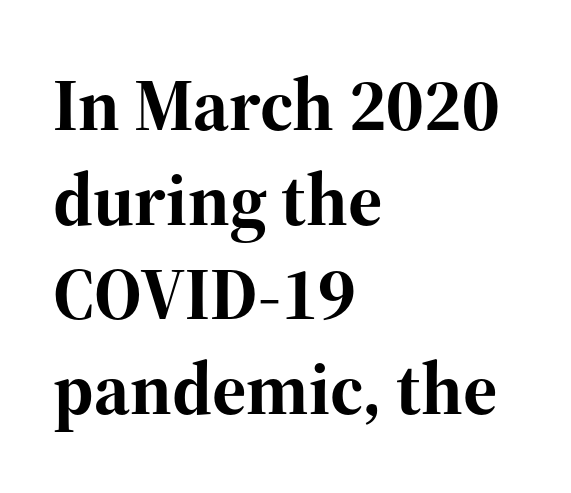
The image shows 74 px bold serif type, upright; set left-aligned, normal line spacing (1.28x), normal letter spacing, not underlined; high stroke contrast and a medium x-height.
